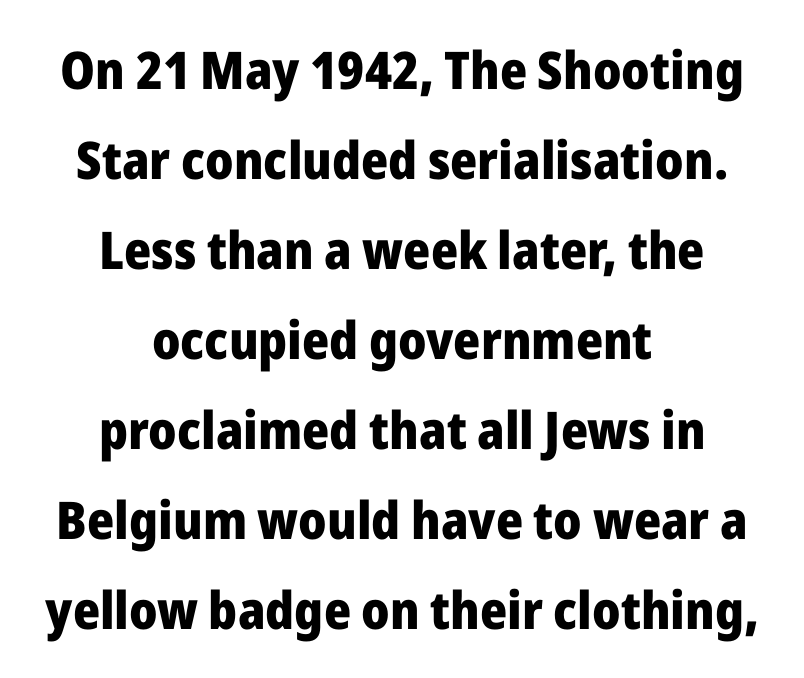
{"serif": "no", "italic": "no", "bold": "yes", "weight": "heavy", "width": "normal", "stroke_contrast": "low", "x_height": "medium", "monospaced": "no", "underline": "no", "align": "center", "line_spacing_ratio": 1.73, "letter_spacing": "normal", "letter_spacing_em": 0.0, "glyph_px": 52}
